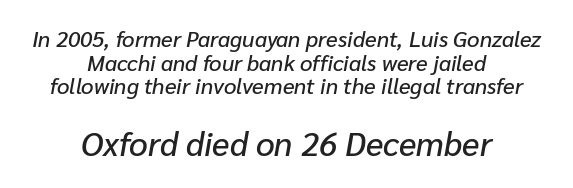
Q: Is the text italic (slanted)? A: Yes, it leans right by about 10 degrees.
Q: Is the text underlined? A: No.
Q: How is the paragraph aligned? A: Centered.
Q: Is the spacing between letters normal or unusually wide? A: Normal.
Q: Is the spacing between lines tight, normal or loose? A: Tight.
Q: Which block of text is set in a larger size, the first (top) or the second (bottom)? A: The second (bottom) one.
Q: Width (condensed, normal, or wide)? A: Normal.
Q: Stroke contrast? A: Low.
Q: x-height? A: Medium.
Q: Monospaced? A: No.
